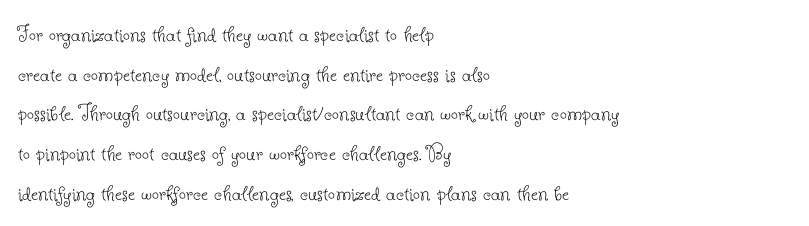
The image shows 25 px text type, upright; set left-aligned, normal line spacing (1.59x), normal letter spacing, not underlined.
